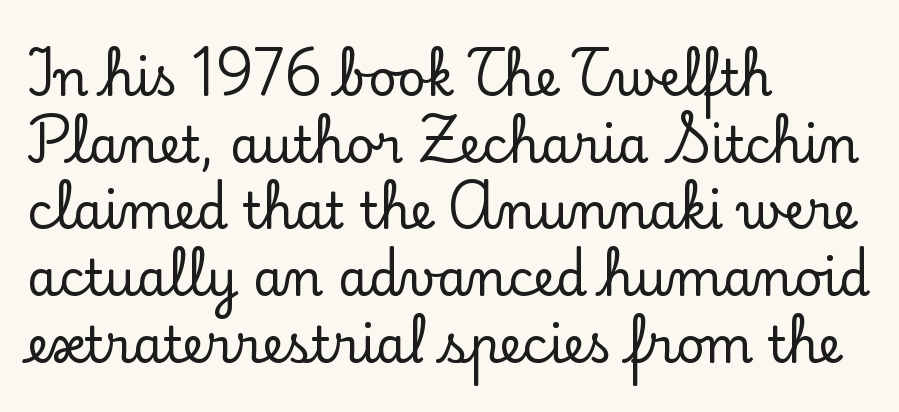
The image shows 49 px serif type, upright; set left-aligned, normal line spacing (1.36x), normal letter spacing, not underlined; low stroke contrast and a small x-height.
